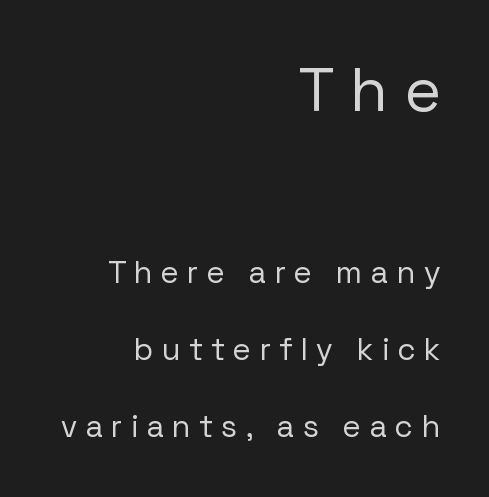
Spacing verdict: proportional, widths tailored to each character. On a weight scale, this lands at 450 or below. The area under the type is left untouched. If you measured baseline to baseline, you'd find a long distance. Caption: multi-line text, flush right, ragged left.
